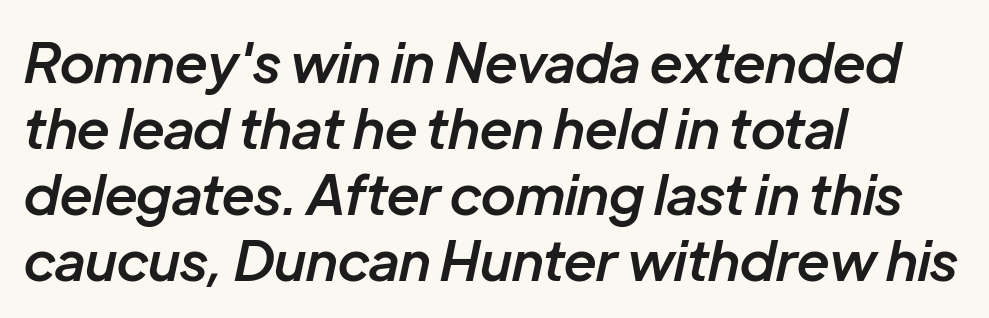
Q: Is the text bold? A: Semi-bold.
Q: Is the text italic (slanted)? A: Yes, it leans right by about 12 degrees.
Q: Is the text underlined? A: No.
Q: How is the paragraph aligned? A: Left-aligned.
Q: Is the spacing between letters normal or unusually wide? A: Normal.
Q: Width (condensed, normal, or wide)? A: Normal.
Q: Stroke contrast? A: Low.
Q: x-height? A: Medium.
Q: Monospaced? A: No.
